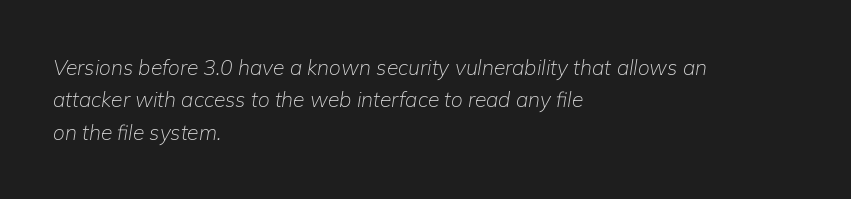
Stroke thickness stays within the range of a standard reading face or lighter. The rag falls on the right side of this text block. The leading is moderate, giving the passage an even texture. This is oblique type, the kind used for emphasis or titles. Inter-character spacing is left at the font's built-in metrics. Anything drawn beneath the words? Only blank space.
